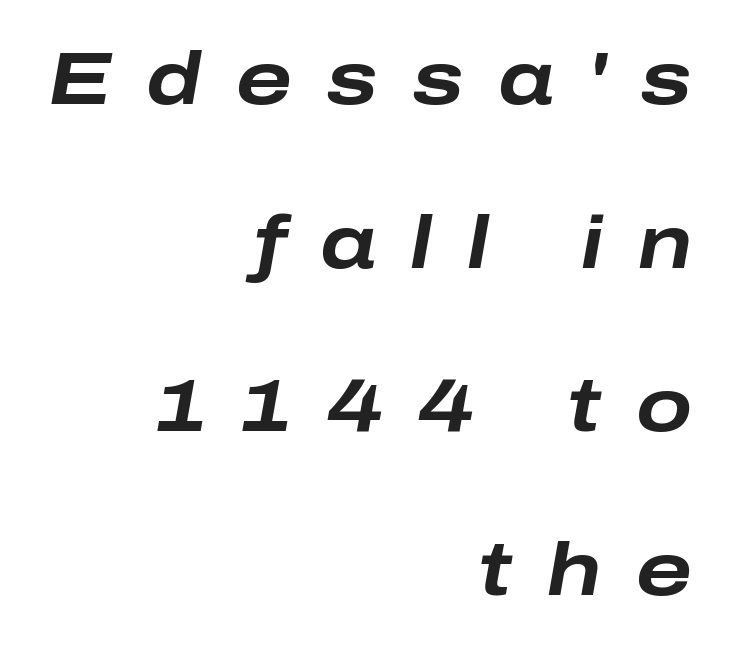
The image shows 74 px bold, wide type, italic (leaning right); set right-aligned, loose line spacing (2.21x), unusually wide letter spacing (+0.47 em), not underlined; low stroke contrast and a medium x-height.
